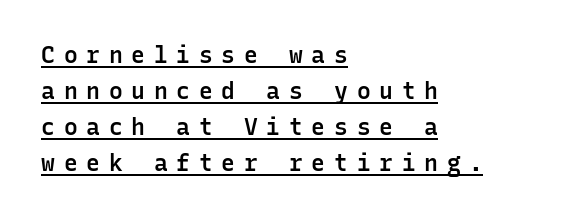
The image shows 23 px text type, upright; set left-aligned, normal line spacing (1.56x), unusually wide letter spacing (+0.38 em), underlined.
